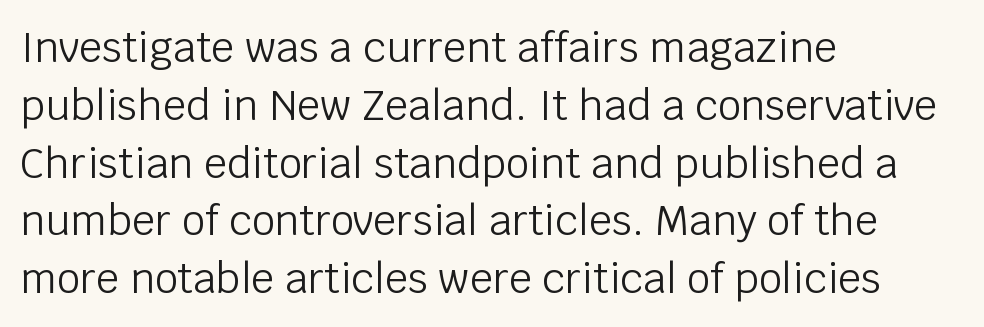
Q: Is the text bold? A: No.
Q: Is the text italic (slanted)? A: No, it is upright.
Q: Is the typeface a serif or a sans-serif typeface? A: Sans-serif.
Q: Is the text underlined? A: No.
Q: How is the paragraph aligned? A: Left-aligned.
Q: Is the spacing between letters normal or unusually wide? A: Normal.
Q: Is the spacing between lines tight, normal or loose? A: Normal.
Q: Width (condensed, normal, or wide)? A: Normal.
Q: Stroke contrast? A: Low.
Q: x-height? A: Large.
Q: Monospaced? A: No.
